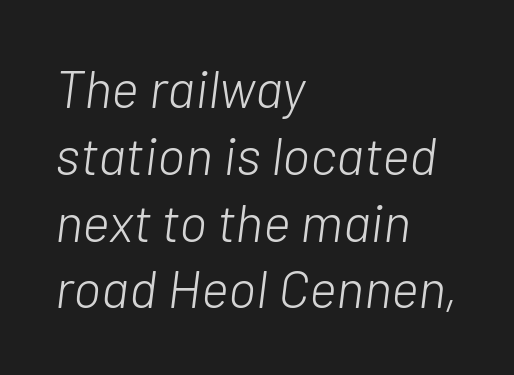
The image shows 53 px light type, italic (leaning right); set left-aligned, normal line spacing (1.26x), normal letter spacing, not underlined; low stroke contrast and a medium x-height.
